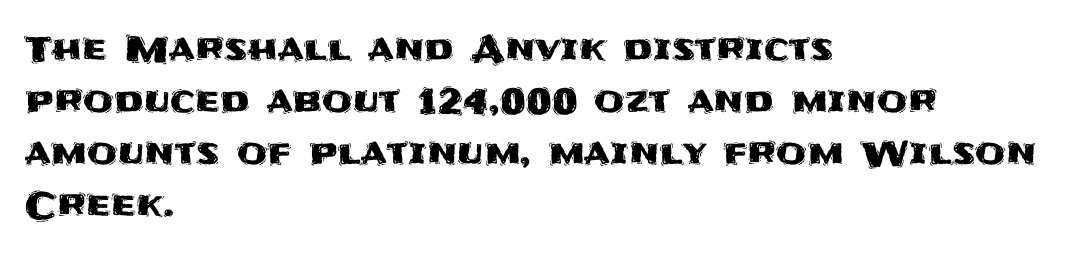
{"serif": "no", "italic": "no", "width": "normal", "stroke_contrast": "medium", "x_height": "large", "monospaced": "no", "underline": "no", "align": "left", "line_spacing": "normal", "line_spacing_ratio": 1.49, "letter_spacing": "normal", "letter_spacing_em": 0.0, "glyph_px": 35}
